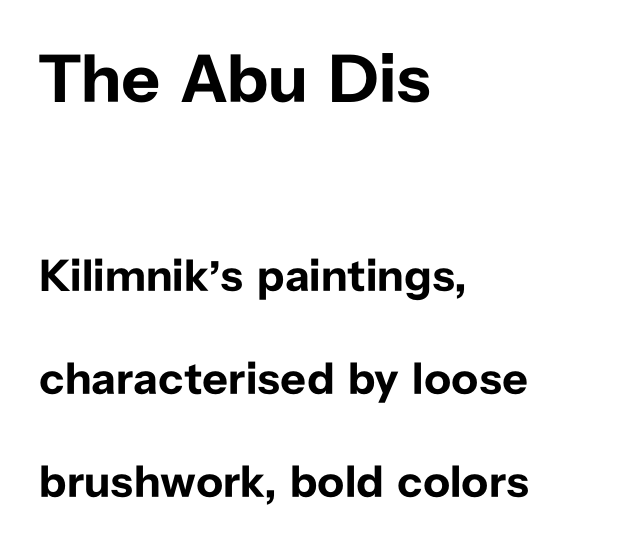
The image shows 68 px bold sans-serif type, upright; set left-aligned, loose line spacing (2.29x), normal letter spacing, not underlined; the first (top) block is 1.51x larger; low stroke contrast and a medium x-height.
